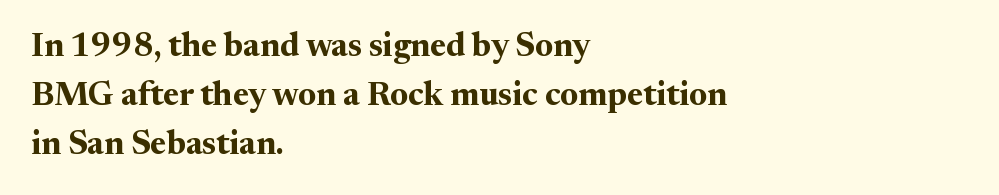
Q: Is the text bold? A: Yes.
Q: Is the text italic (slanted)? A: No, it is upright.
Q: Is the typeface a serif or a sans-serif typeface? A: Serif.
Q: Is the text underlined? A: No.
Q: How is the paragraph aligned? A: Left-aligned.
Q: Is the spacing between letters normal or unusually wide? A: Normal.
Q: Is the spacing between lines tight, normal or loose? A: Normal.
Q: Width (condensed, normal, or wide)? A: Normal.
Q: Stroke contrast? A: Medium.
Q: x-height? A: Medium.
Q: Monospaced? A: No.
